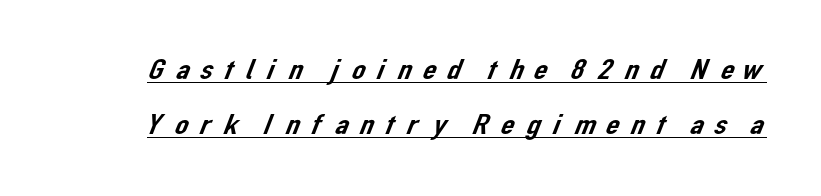
Q: Is the typeface a serif or a sans-serif typeface? A: Sans-serif.
Q: Is the text underlined? A: Yes.
Q: Is the spacing between letters normal or unusually wide? A: Unusually wide.
Q: Width (condensed, normal, or wide)? A: Normal.
Q: Stroke contrast? A: Low.
Q: x-height? A: Medium.
Q: Monospaced? A: No.
